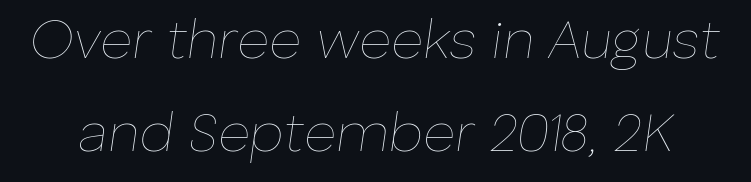
The image shows 55 px thin type, italic (leaning right); set normal line spacing (1.7x), normal letter spacing, not underlined; low stroke contrast and a medium x-height.
